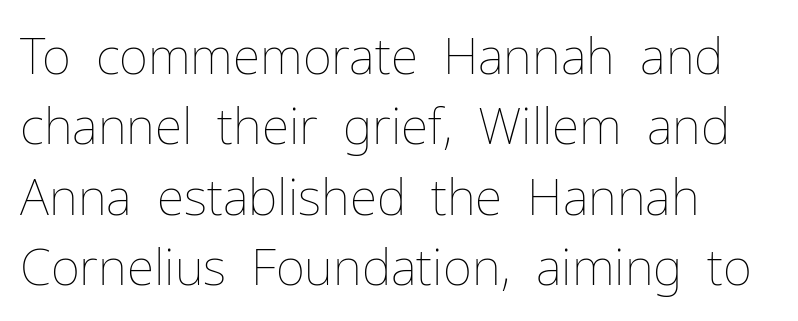
Q: Is the text bold? A: No.
Q: Is the text italic (slanted)? A: No, it is upright.
Q: Is the text underlined? A: No.
Q: How is the paragraph aligned? A: Left-aligned.
Q: Is the spacing between letters normal or unusually wide? A: Normal.
Q: Is the spacing between lines tight, normal or loose? A: Normal.
Q: Width (condensed, normal, or wide)? A: Normal.
Q: Stroke contrast? A: Low.
Q: x-height? A: Medium.
Q: Monospaced? A: No.
